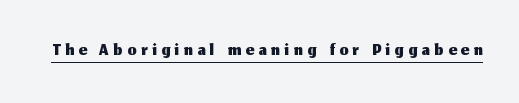
Q: Is the text italic (slanted)? A: No, it is upright.
Q: Is the typeface a serif or a sans-serif typeface? A: Sans-serif.
Q: Is the text underlined? A: Yes.
Q: Width (condensed, normal, or wide)? A: Normal.
Q: Stroke contrast? A: Medium.
Q: x-height? A: Medium.
Q: Monospaced? A: No.
